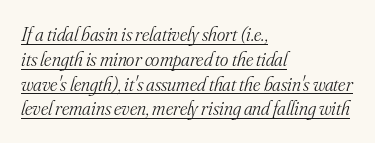
The image shows 20 px text type, italic (leaning right); set left-aligned, line spacing 1.24x, normal letter spacing, underlined.
